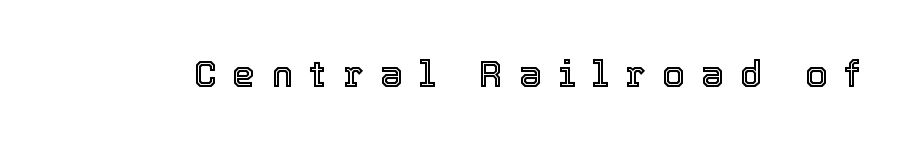
Q: Is the text italic (slanted)? A: No, it is upright.
Q: Is the text underlined? A: No.
Q: Is the spacing between letters normal or unusually wide? A: Unusually wide.
Q: Width (condensed, normal, or wide)? A: Normal.
Q: x-height? A: Medium.
Q: Monospaced? A: No.
